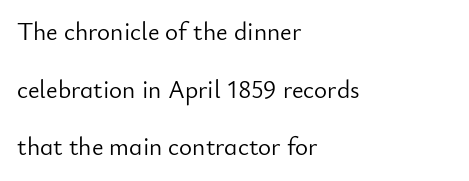
{"italic": "no", "bold": "no", "underline": "no", "align": "left", "line_spacing": "loose", "line_spacing_ratio": 2.31, "letter_spacing": "normal", "letter_spacing_em": 0.0, "glyph_px": 25}
